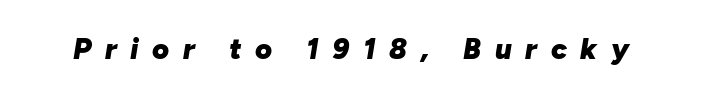
{"italic": "yes", "lean": "right", "slant_degrees": 10, "bold": "yes", "weight": "heavy", "width": "normal", "stroke_contrast": "low", "x_height": "medium", "monospaced": "no", "underline": "no", "letter_spacing": "wide", "letter_spacing_em": 0.47, "glyph_px": 29}
